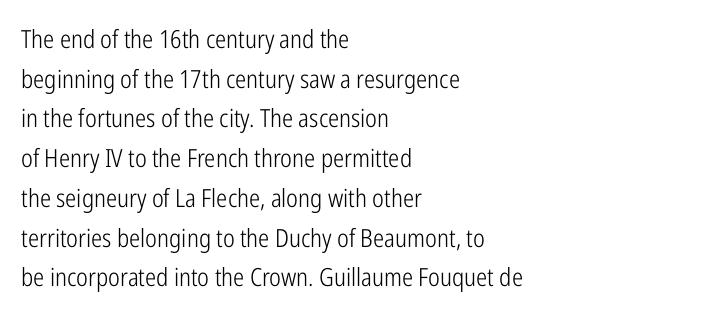
The image shows 25 px text type, upright; set left-aligned, normal line spacing (1.59x), normal letter spacing, not underlined.
